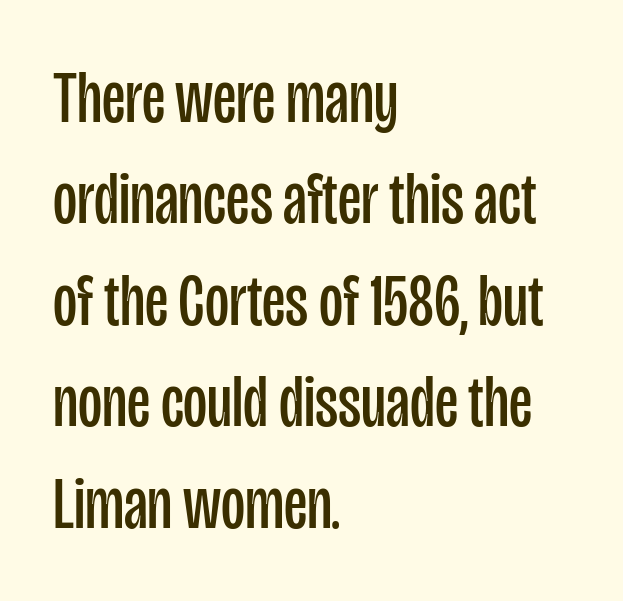
{"serif": "no", "italic": "no", "bold": "no", "weight": "regular", "width": "condensed", "stroke_contrast": "low", "x_height": "large", "monospaced": "no", "underline": "no", "align": "left", "line_spacing": "normal", "line_spacing_ratio": 1.37, "letter_spacing": "normal", "letter_spacing_em": 0.0, "glyph_px": 74}
